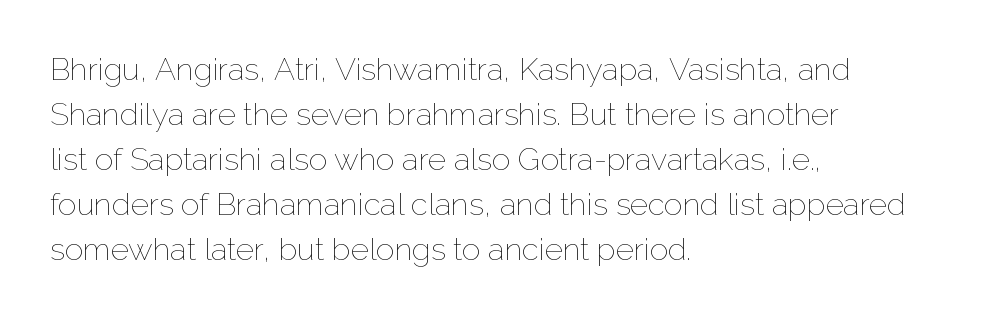
Q: Is the text bold? A: No.
Q: Is the text italic (slanted)? A: No, it is upright.
Q: Is the text underlined? A: No.
Q: How is the paragraph aligned? A: Left-aligned.
Q: Is the spacing between letters normal or unusually wide? A: Normal.
Q: Is the spacing between lines tight, normal or loose? A: Normal.
Q: Width (condensed, normal, or wide)? A: Normal.
Q: Stroke contrast? A: Low.
Q: x-height? A: Medium.
Q: Monospaced? A: No.
